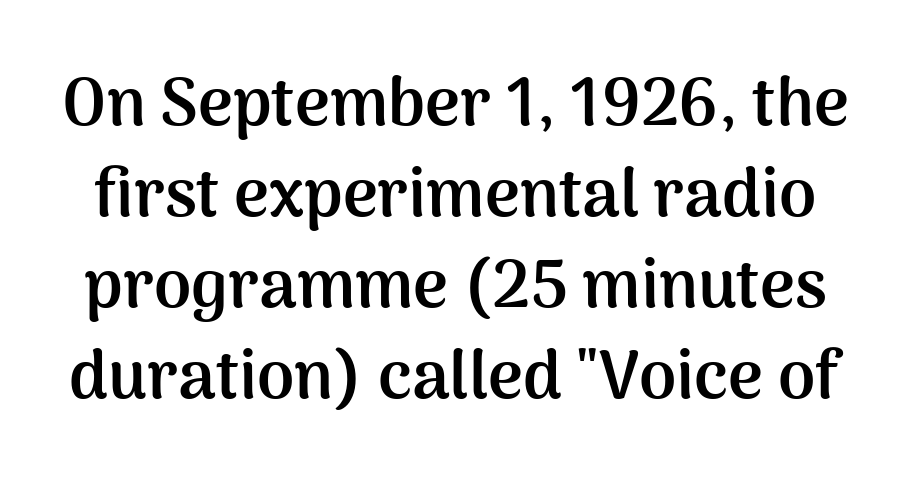
{"serif": "no", "italic": "no", "bold": "yes", "weight": "semibold", "width": "normal", "stroke_contrast": "medium", "x_height": "medium", "monospaced": "no", "underline": "no", "line_spacing": "normal", "line_spacing_ratio": 1.36, "letter_spacing": "normal", "letter_spacing_em": 0.0, "glyph_px": 67}
